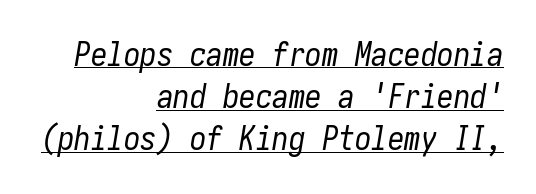
Q: Is the text bold? A: No.
Q: Is the text italic (slanted)? A: Yes, it leans right by about 10 degrees.
Q: Is the text underlined? A: Yes.
Q: How is the paragraph aligned? A: Right-aligned.
Q: Is the spacing between letters normal or unusually wide? A: Normal.
Q: Is the spacing between lines tight, normal or loose? A: Normal.
Q: Width (condensed, normal, or wide)? A: Condensed.
Q: Stroke contrast? A: Low.
Q: x-height? A: Medium.
